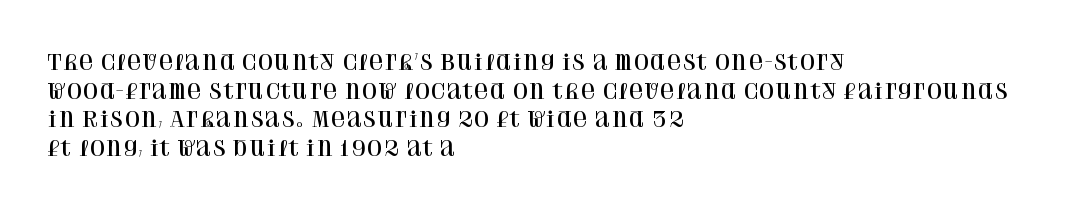
Q: Is the text italic (slanted)? A: No, it is upright.
Q: Is the text underlined? A: No.
Q: How is the paragraph aligned? A: Left-aligned.
Q: Is the spacing between letters normal or unusually wide? A: Normal.
Q: Is the spacing between lines tight, normal or loose? A: Normal.
